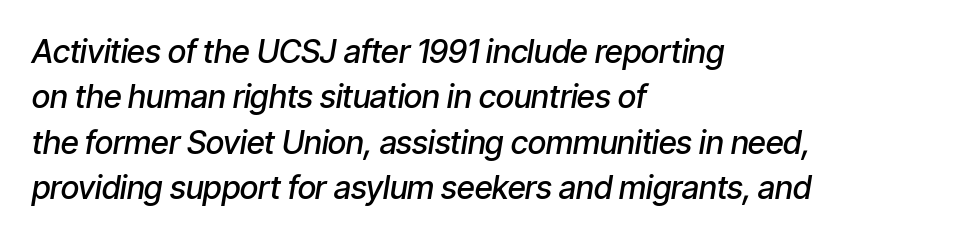
The image shows 32 px semibold, condensed type, italic (leaning right); set left-aligned, normal line spacing (1.42x), normal letter spacing, not underlined; low stroke contrast and a medium x-height.
